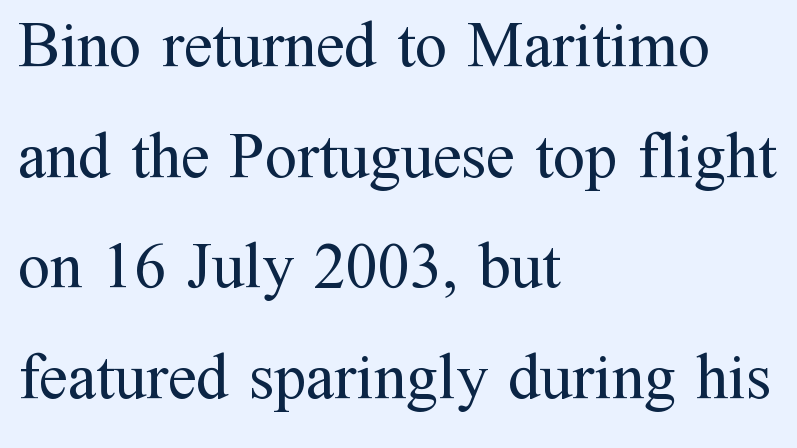
The image shows 64 px regular-weight serif type, upright; set left-aligned, line spacing 1.73x, normal letter spacing, not underlined; medium stroke contrast and a medium x-height.
